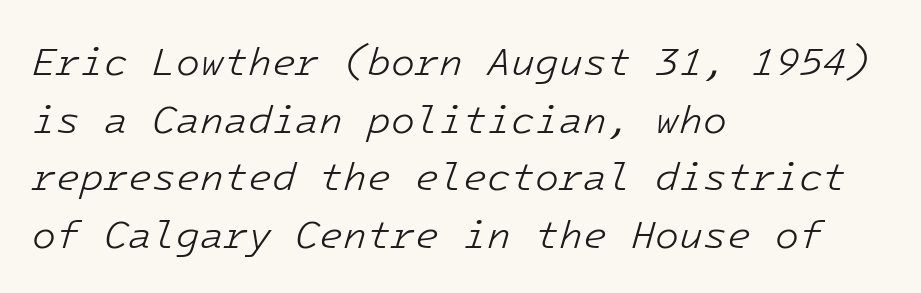
The image shows 39 px light type, italic (leaning right), monospaced; set left-aligned, normal line spacing (1.48x), normal letter spacing, not underlined; low stroke contrast and a medium x-height.
